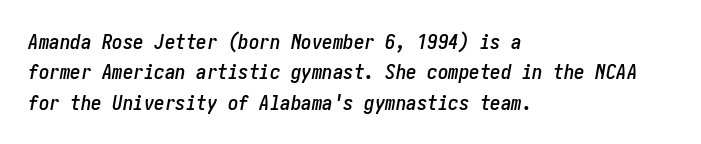
Q: Is the text italic (slanted)? A: Yes, it leans right by about 10 degrees.
Q: Is the text underlined? A: No.
Q: How is the paragraph aligned? A: Left-aligned.
Q: Is the spacing between letters normal or unusually wide? A: Normal.
Q: Is the spacing between lines tight, normal or loose? A: Normal.
